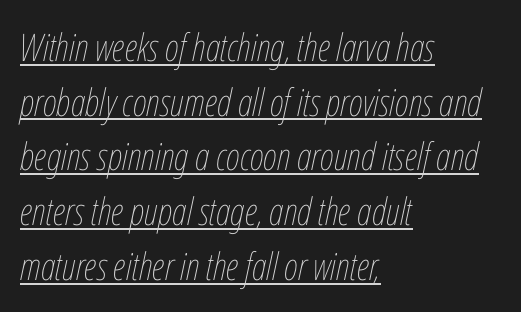
Q: Is the text bold? A: No.
Q: Is the text italic (slanted)? A: Yes, it leans right by about 12 degrees.
Q: Is the text underlined? A: Yes.
Q: How is the paragraph aligned? A: Left-aligned.
Q: Is the spacing between letters normal or unusually wide? A: Normal.
Q: Is the spacing between lines tight, normal or loose? A: Normal.
Q: Width (condensed, normal, or wide)? A: Condensed.
Q: Stroke contrast? A: Low.
Q: x-height? A: Medium.
Q: Monospaced? A: No.
